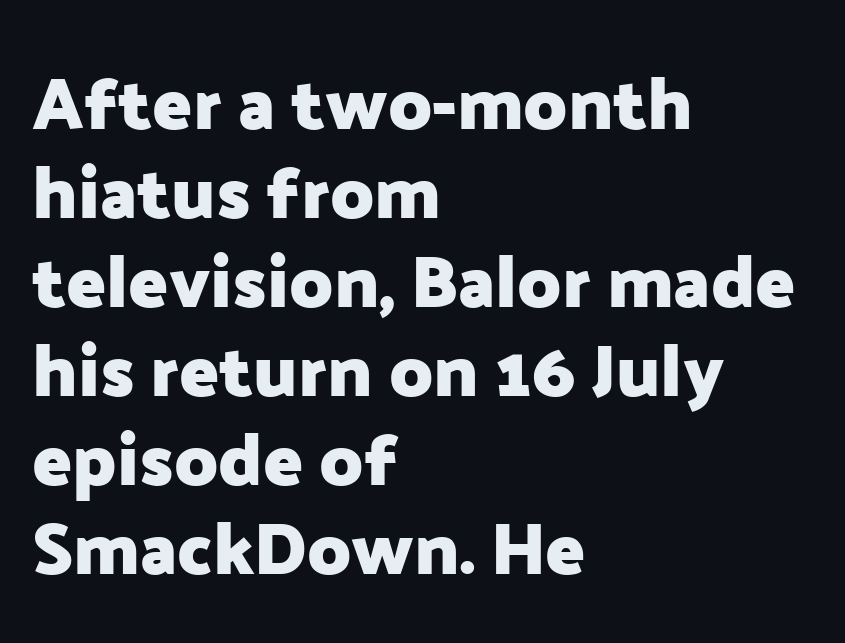
Regarding serifs, this sample does without them. A typesetter would mark this as roman, not italic. Quick note: underline off. The glyphs have the mass of a bold cut.
